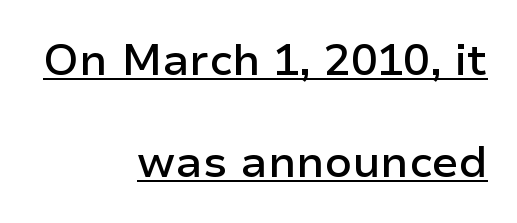
The image shows 44 px semibold sans-serif type, upright; set right-aligned, loose line spacing (2.31x), normal letter spacing, underlined; low stroke contrast and a medium x-height.
